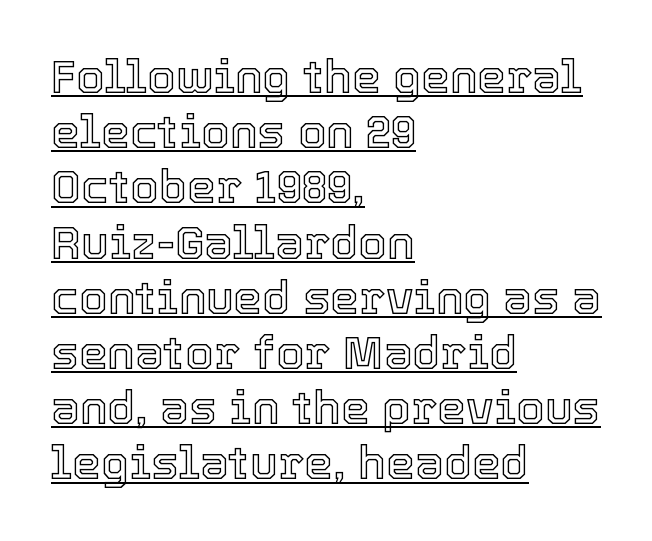
The image shows 46 px text type, upright; set left-aligned, line spacing 1.2x, normal letter spacing, underlined; a medium x-height.
